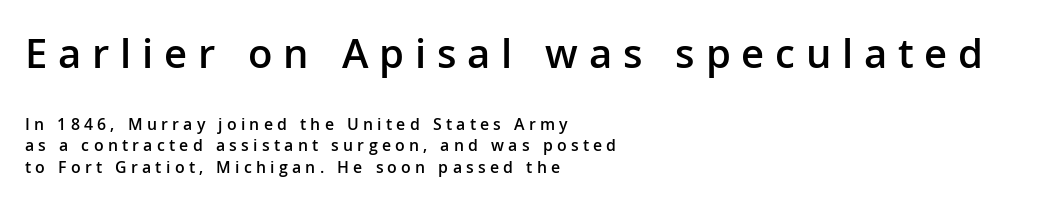
The image shows 43 px semibold sans-serif type, upright; set left-aligned, normal line spacing (1.25x), unusually wide letter spacing (+0.25 em), not underlined; the first (top) block is 2.53x larger; low stroke contrast and a medium x-height.
